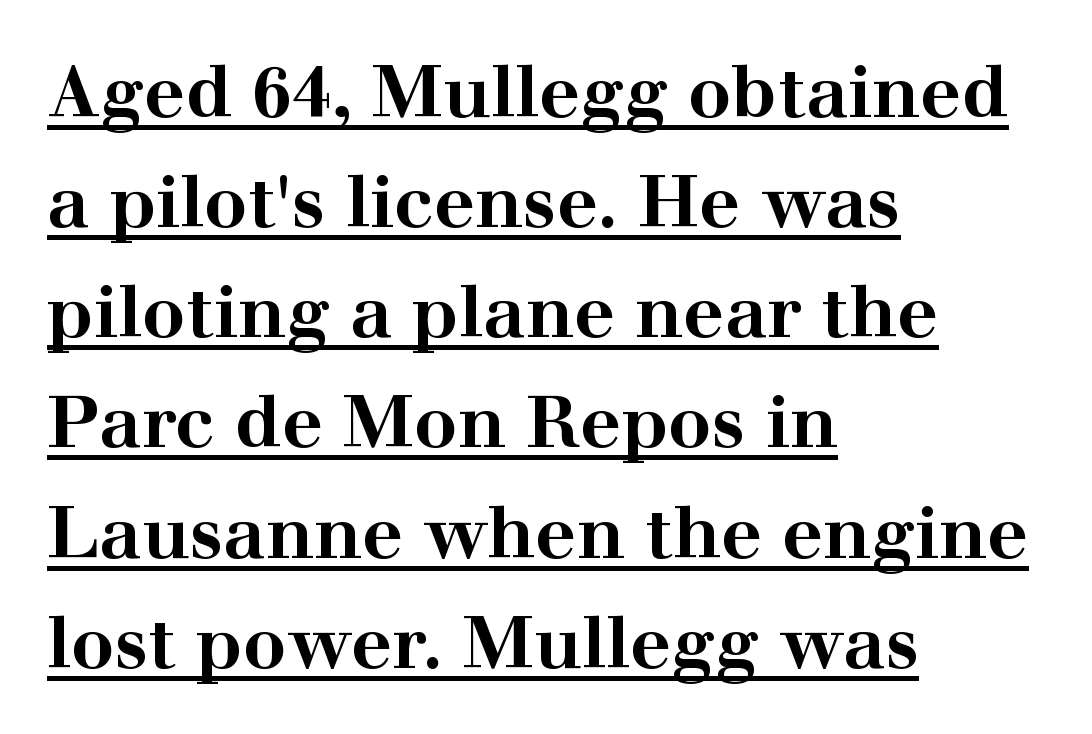
The image shows 72 px bold, wide serif type, upright; set left-aligned, normal line spacing (1.53x), normal letter spacing, underlined; high stroke contrast and a medium x-height.
